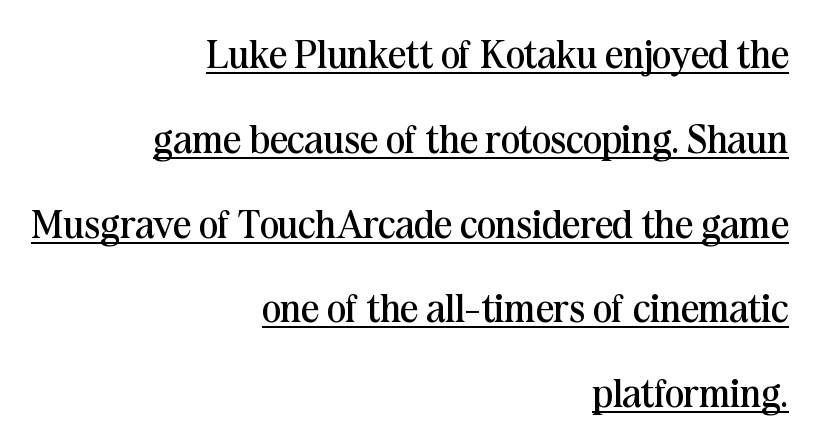
Q: Is the text bold? A: No.
Q: Is the text italic (slanted)? A: No, it is upright.
Q: Is the typeface a serif or a sans-serif typeface? A: Serif.
Q: Is the text underlined? A: Yes.
Q: How is the paragraph aligned? A: Right-aligned.
Q: Is the spacing between letters normal or unusually wide? A: Normal.
Q: Is the spacing between lines tight, normal or loose? A: Loose.
Q: Width (condensed, normal, or wide)? A: Normal.
Q: Stroke contrast? A: Medium.
Q: x-height? A: Medium.
Q: Monospaced? A: No.
